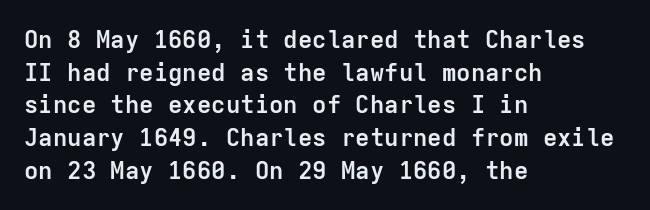
The image shows 24 px bold type, upright; set left-aligned, normal line spacing (1.36x), normal letter spacing, not underlined.
